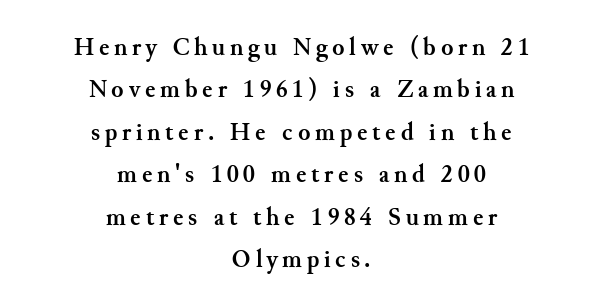
Q: Is the text bold? A: Yes.
Q: Is the text italic (slanted)? A: No, it is upright.
Q: Is the text underlined? A: No.
Q: How is the paragraph aligned? A: Centered.
Q: Is the spacing between lines tight, normal or loose? A: Normal.
